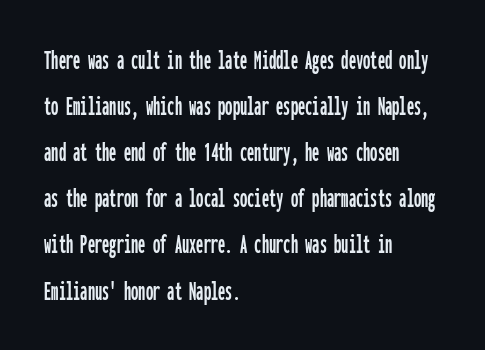
The image shows 29 px condensed sans-serif type, upright, monospaced; set left-aligned, normal line spacing (1.59x), normal letter spacing, not underlined; low stroke contrast and a medium x-height.
